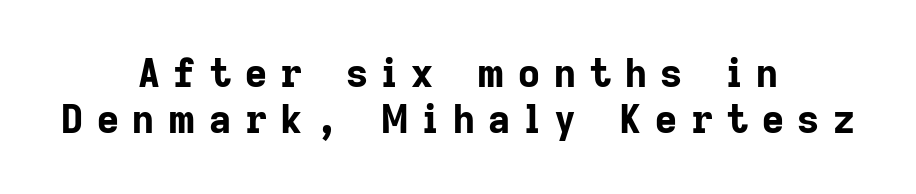
The letters are bold, with thick, heavy strokes. The lines in this sample share a center point and differ in where they start and stop. Do the letters lean? They stand straight. This rendering features lettering with no underline.
